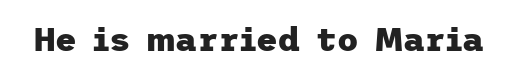
The image shows 33 px heavy sans-serif type, upright; set normal letter spacing, not underlined; low stroke contrast and a medium x-height.
